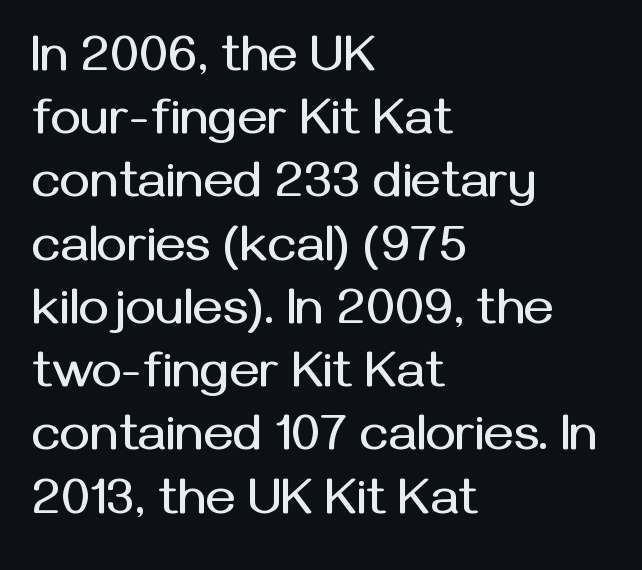
Q: Is the text italic (slanted)? A: No, it is upright.
Q: Is the typeface a serif or a sans-serif typeface? A: Sans-serif.
Q: Is the text underlined? A: No.
Q: How is the paragraph aligned? A: Left-aligned.
Q: Is the spacing between letters normal or unusually wide? A: Normal.
Q: Width (condensed, normal, or wide)? A: Normal.
Q: Stroke contrast? A: Medium.
Q: x-height? A: Medium.
Q: Monospaced? A: No.
